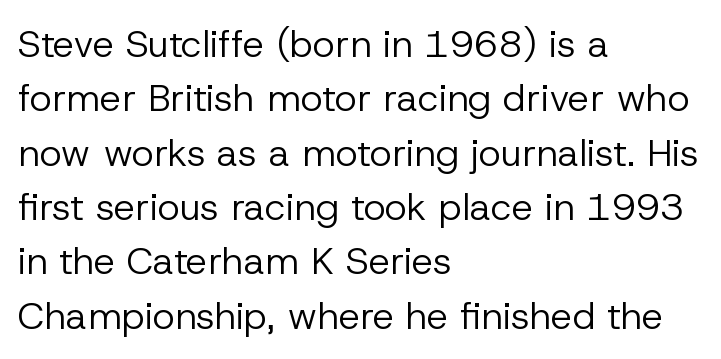
The image shows 38 px regular-weight sans-serif type, upright; set left-aligned, normal line spacing (1.43x), normal letter spacing, not underlined; low stroke contrast and a medium x-height.
